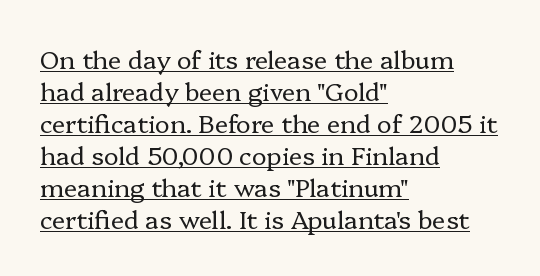
Q: Is the text bold? A: No.
Q: Is the text italic (slanted)? A: No, it is upright.
Q: Is the text underlined? A: Yes.
Q: How is the paragraph aligned? A: Left-aligned.
Q: Is the spacing between letters normal or unusually wide? A: Normal.
Q: Is the spacing between lines tight, normal or loose? A: Normal.
